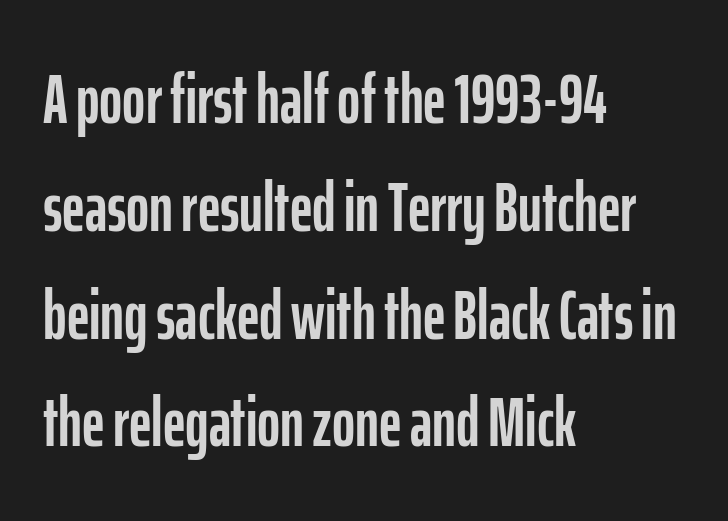
The image shows 70 px condensed sans-serif type, upright; set left-aligned, normal line spacing (1.54x), normal letter spacing, not underlined; low stroke contrast and a medium x-height.
